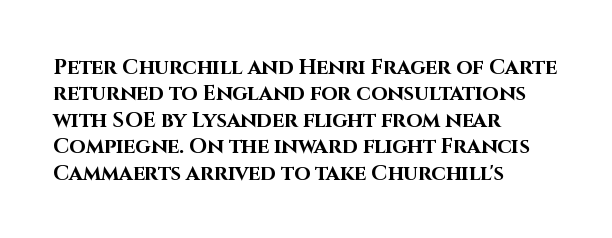
What weight is shown? A full bold with thick strokes. The lettering holds an erect, upright posture throughout. Plain, unruled lines of type. The rendering keeps characters at their native spacing. Leading: standard.
